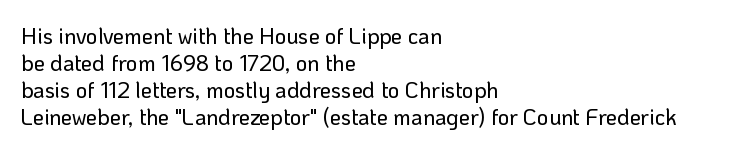
The image shows 22 px text type, upright; set left-aligned, line spacing 1.23x, normal letter spacing, not underlined.
